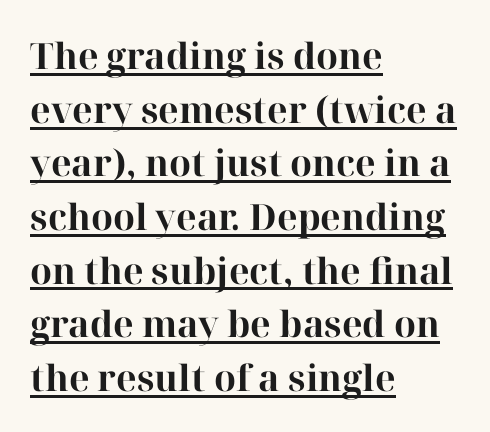
These lines are composed in type with serifs. Designer's note — italics off, roman on. Emphasis is given by a line drawn under the lettering. Do the characters align in a grid? No, the font is proportional. Horizontal bands of white between lines are of average thickness. What weight is shown? A full bold with thick strokes.
